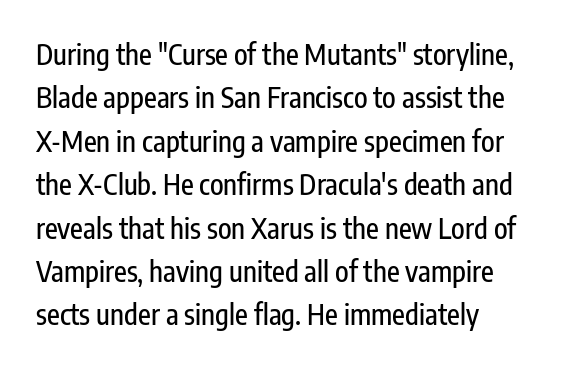
{"serif": "no", "italic": "no", "width": "condensed", "stroke_contrast": "low", "x_height": "medium", "monospaced": "no", "underline": "no", "align": "left", "line_spacing": "normal", "line_spacing_ratio": 1.55, "letter_spacing": "normal", "letter_spacing_em": 0.0, "glyph_px": 28}
